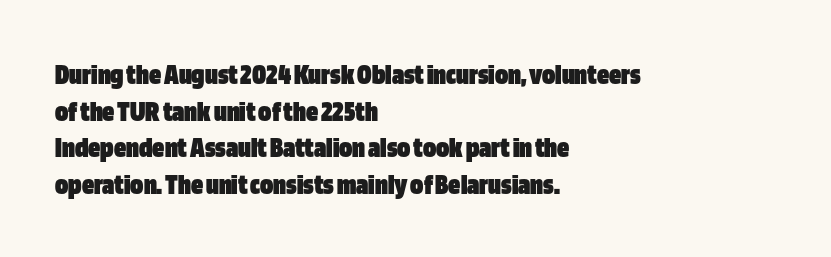
The image shows 30 px heavy, condensed sans-serif type, upright; set left-aligned, line spacing 1.22x, normal letter spacing, not underlined; low stroke contrast and a large x-height.
